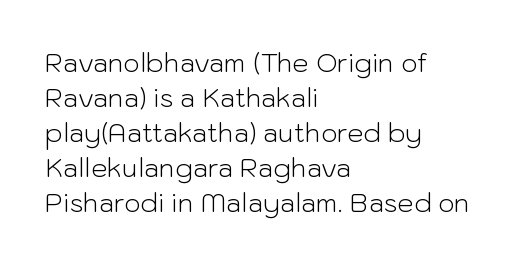
{"italic": "no", "bold": "no", "underline": "no", "align": "left", "line_spacing": "normal", "line_spacing_ratio": 1.35, "letter_spacing": "normal", "letter_spacing_em": 0.0, "glyph_px": 26}
